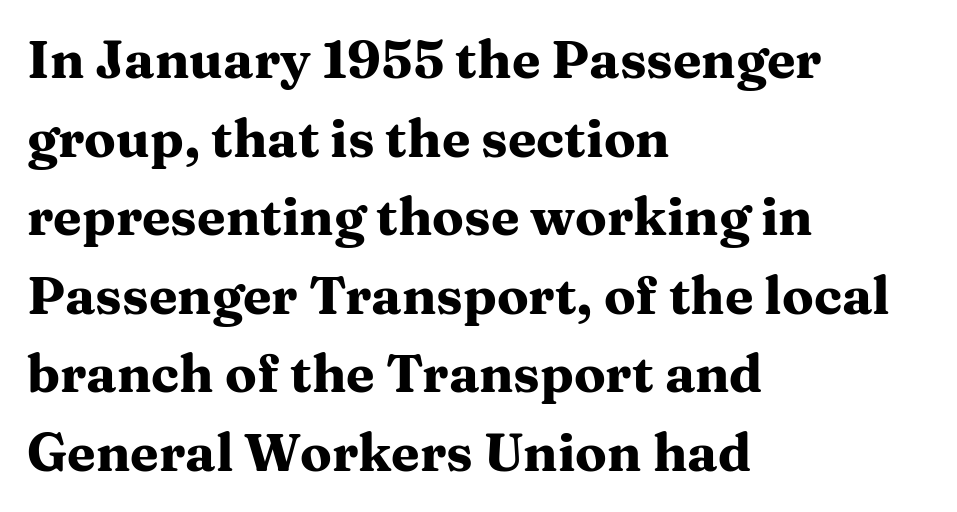
{"serif": "yes", "italic": "no", "bold": "yes", "weight": "heavy", "width": "wide", "stroke_contrast": "medium", "x_height": "medium", "monospaced": "no", "underline": "no", "align": "left", "line_spacing": "normal", "line_spacing_ratio": 1.51, "letter_spacing": "normal", "letter_spacing_em": 0.0, "glyph_px": 52}
